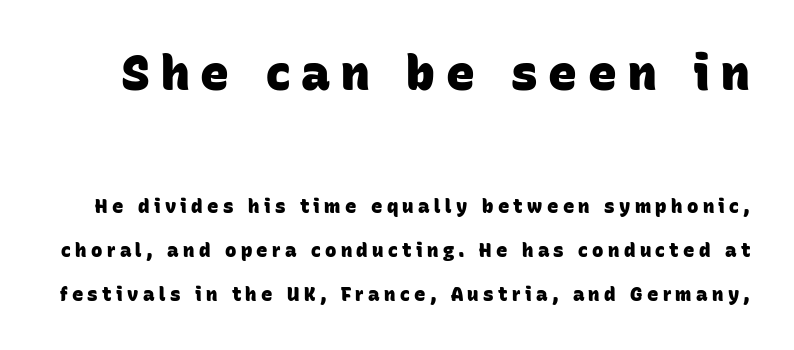
Character widths vary here, with narrow letters taking less room than wide ones. Here the first block reads like a headline and the second like body copy. Honestly, there is no underline to notice here at all. Regarding leading, the lines here are spaced well apart. Bold? Absolutely — the strokes are thick and heavy.
